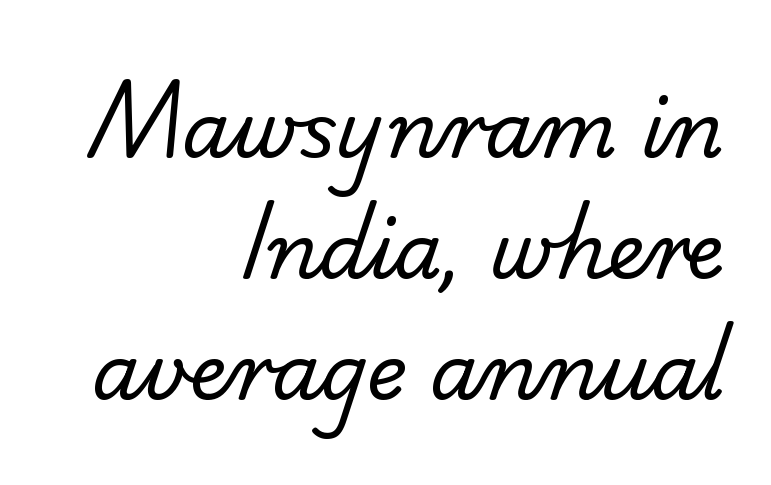
{"serif": "no", "bold": "no", "weight": "regular", "width": "normal", "stroke_contrast": "low", "x_height": "small", "monospaced": "no", "underline": "no", "align": "right", "line_spacing": "normal", "line_spacing_ratio": 1.57, "letter_spacing": "normal", "letter_spacing_em": 0.0, "glyph_px": 77}
